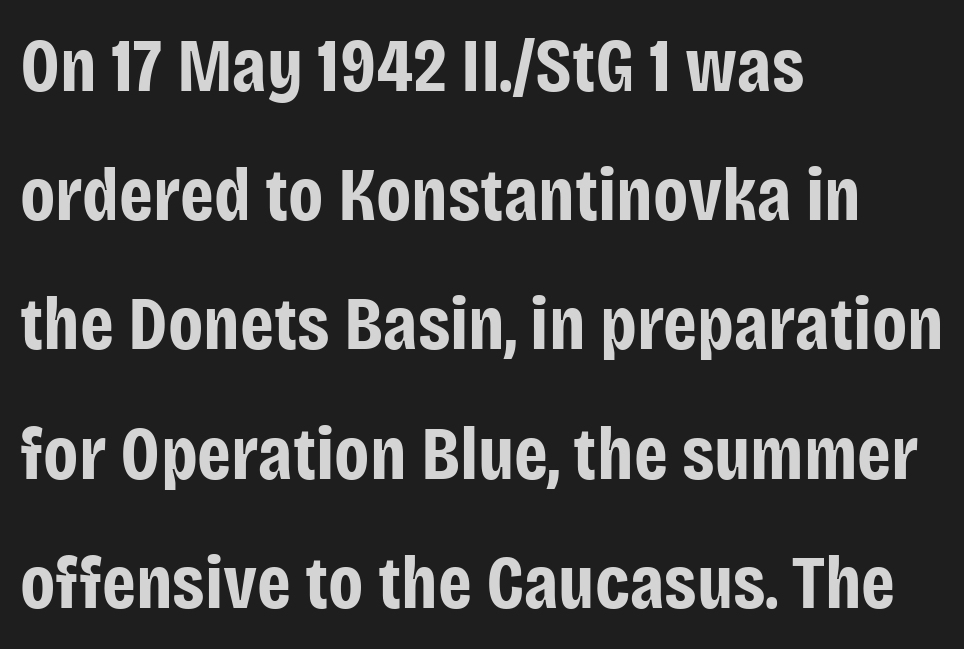
Horizontally, the lines are justified to the leading edge only. Summary of weight: heavy, a full bold. Upright lettering throughout. The specimen omits any rule beneath the text block's lines. Are there feet on the stems? There aren't — it's a sans. Each new line begins a customary step beneath the previous one.
